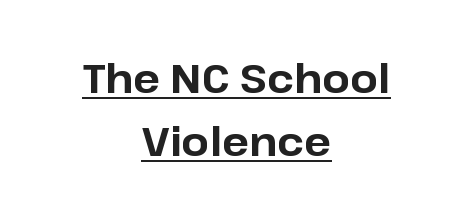
Q: Is the text bold? A: Yes.
Q: Is the text italic (slanted)? A: No, it is upright.
Q: Is the typeface a serif or a sans-serif typeface? A: Sans-serif.
Q: Is the text underlined? A: Yes.
Q: How is the paragraph aligned? A: Centered.
Q: Is the spacing between letters normal or unusually wide? A: Normal.
Q: Is the spacing between lines tight, normal or loose? A: Normal.
Q: Width (condensed, normal, or wide)? A: Normal.
Q: Stroke contrast? A: Low.
Q: x-height? A: Medium.
Q: Monospaced? A: No.
